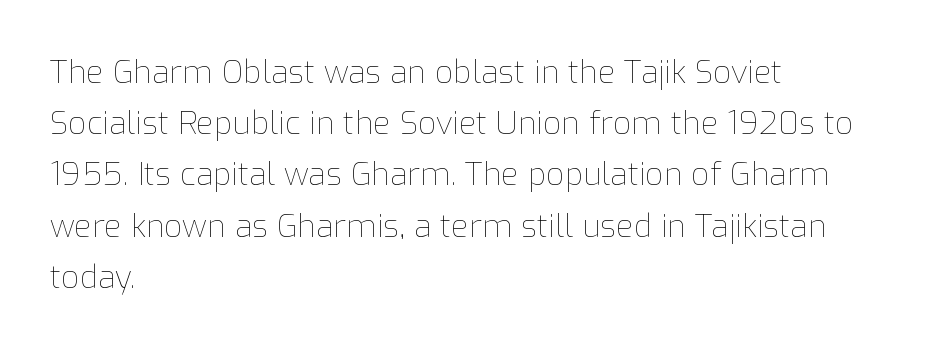
The image shows 32 px thin type, upright; set left-aligned, normal line spacing (1.6x), normal letter spacing, not underlined; low stroke contrast and a medium x-height.
